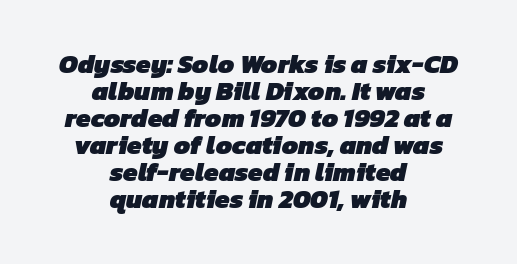
Q: Is the text bold? A: Yes.
Q: Is the text underlined? A: No.
Q: How is the paragraph aligned? A: Centered.
Q: Is the spacing between letters normal or unusually wide? A: Normal.
Q: Is the spacing between lines tight, normal or loose? A: Tight.
